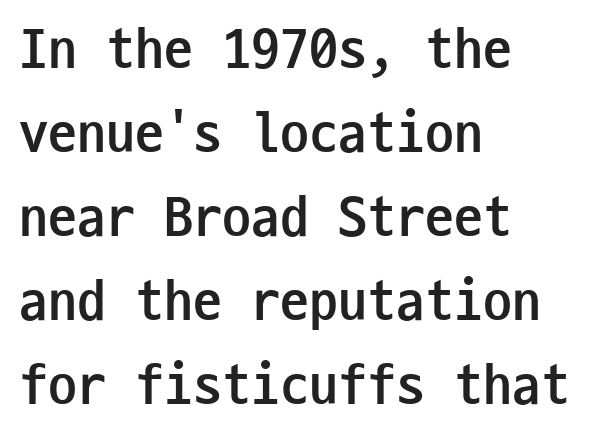
{"serif": "no", "italic": "no", "bold": "yes", "weight": "semibold", "width": "condensed", "stroke_contrast": "low", "x_height": "medium", "monospaced": "yes", "underline": "no", "align": "left", "line_spacing": "normal", "line_spacing_ratio": 1.45, "letter_spacing": "normal", "letter_spacing_em": 0.0, "glyph_px": 58}
